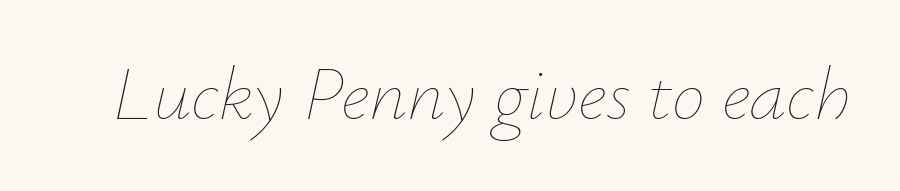
No heavy texture on the line: the type isn't bold. Italic: yes, the glyphs are oblique. Each letter keeps its own natural width here, so spacing adapts to shape. No extra tracking has been applied to these lines. The space directly below the letters is spotless.
